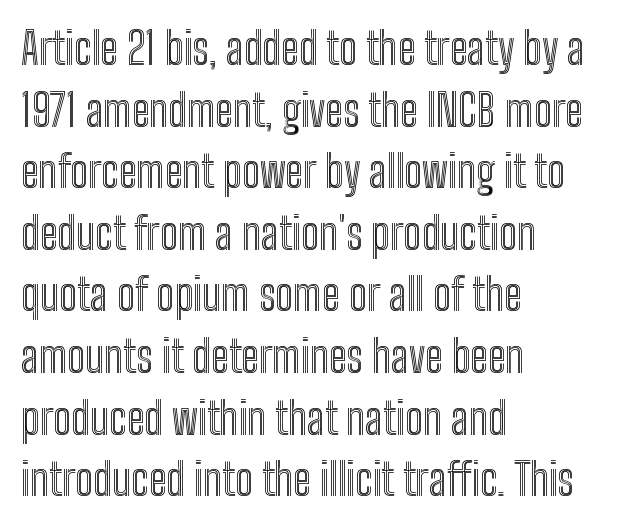
{"italic": "no", "width": "condensed", "x_height": "medium", "monospaced": "no", "underline": "no", "align": "left", "line_spacing": "normal", "line_spacing_ratio": 1.4, "letter_spacing": "normal", "letter_spacing_em": 0.0, "glyph_px": 44}
